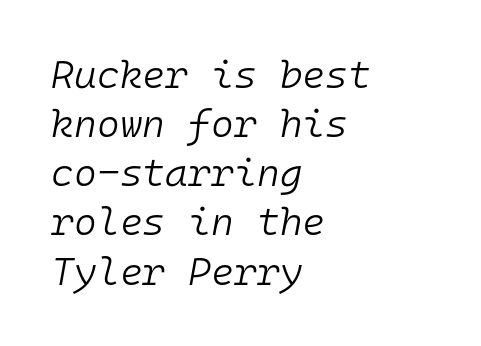
The image shows 39 px light type, italic (leaning right), monospaced; set left-aligned, normal line spacing (1.26x), normal letter spacing, not underlined; low stroke contrast and a medium x-height.
